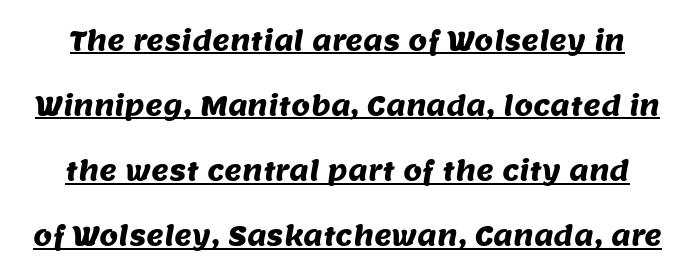
The image shows 27 px text type; set loose line spacing (2.41x), normal letter spacing, underlined.
